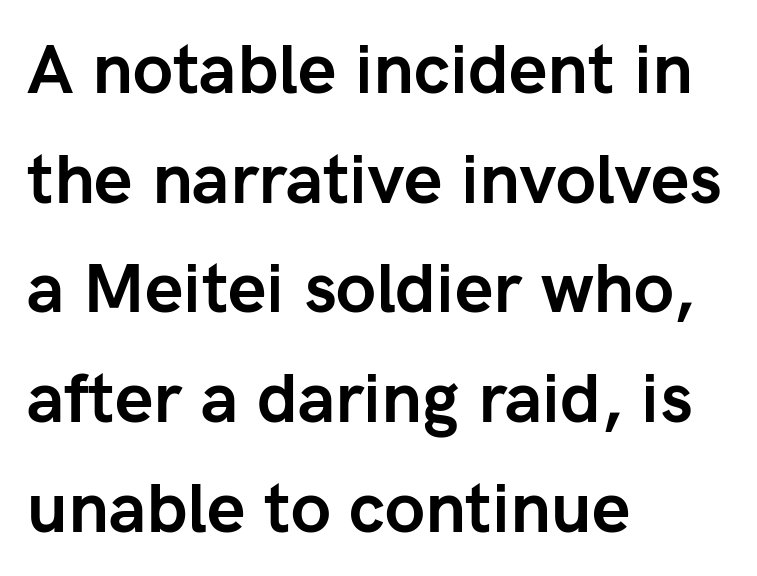
On the weight axis this lands at bold, roughly 700. Here the designer chose a conventional face with non-uniform glyph widths. Vertically, the passage feels balanced, rows spaced as you'd expect. Are there feet on the stems? There aren't — it's a sans.
